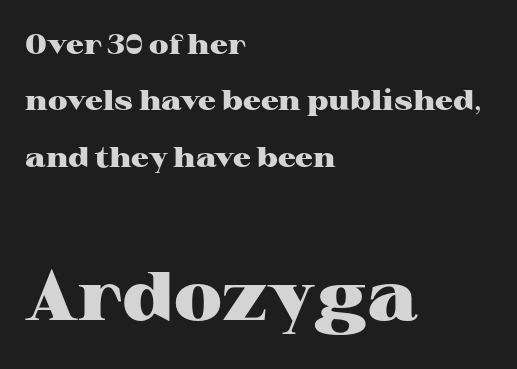
{"serif": "yes", "italic": "no", "bold": "yes", "weight": "heavy", "width": "wide", "stroke_contrast": "high", "x_height": "medium", "monospaced": "no", "underline": "no", "align": "left", "line_spacing": "loose", "line_spacing_ratio": 2.01, "letter_spacing": "normal", "letter_spacing_em": 0.0, "larger_block": "second", "size_ratio": 2.46, "glyph_px": 69}
